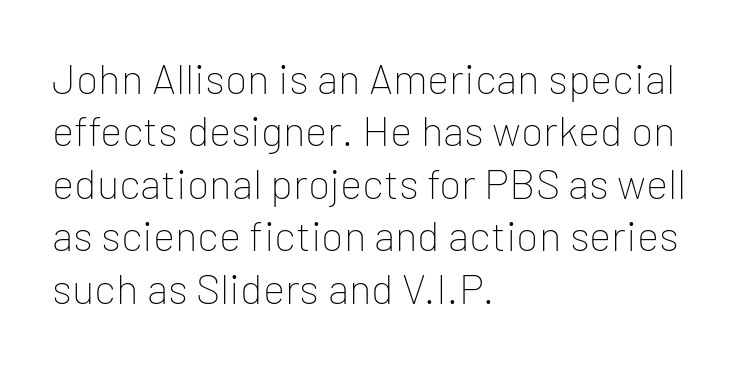
The image shows 42 px thin sans-serif type, upright; set left-aligned, normal line spacing (1.25x), normal letter spacing, not underlined; low stroke contrast and a medium x-height.
